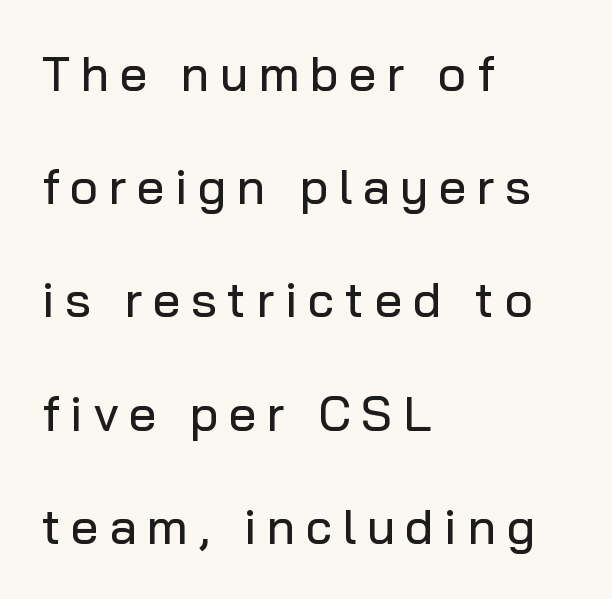
Q: Is the text italic (slanted)? A: No, it is upright.
Q: Is the typeface a serif or a sans-serif typeface? A: Sans-serif.
Q: Is the text underlined? A: No.
Q: How is the paragraph aligned? A: Left-aligned.
Q: Is the spacing between letters normal or unusually wide? A: Unusually wide.
Q: Is the spacing between lines tight, normal or loose? A: Loose.
Q: Width (condensed, normal, or wide)? A: Normal.
Q: Stroke contrast? A: Low.
Q: x-height? A: Medium.
Q: Monospaced? A: No.
